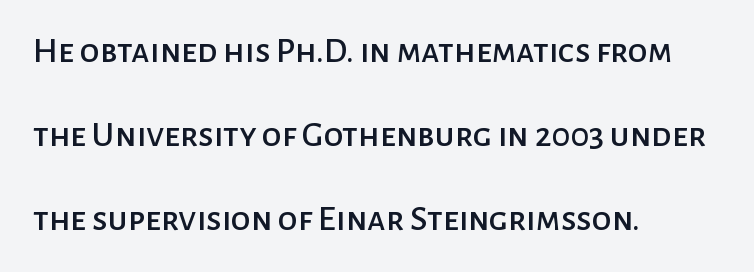
{"serif": "no", "italic": "no", "width": "normal", "stroke_contrast": "low", "x_height": "medium", "monospaced": "no", "underline": "no", "align": "left", "line_spacing": "loose", "line_spacing_ratio": 2.34, "letter_spacing": "normal", "letter_spacing_em": 0.0, "glyph_px": 36}
